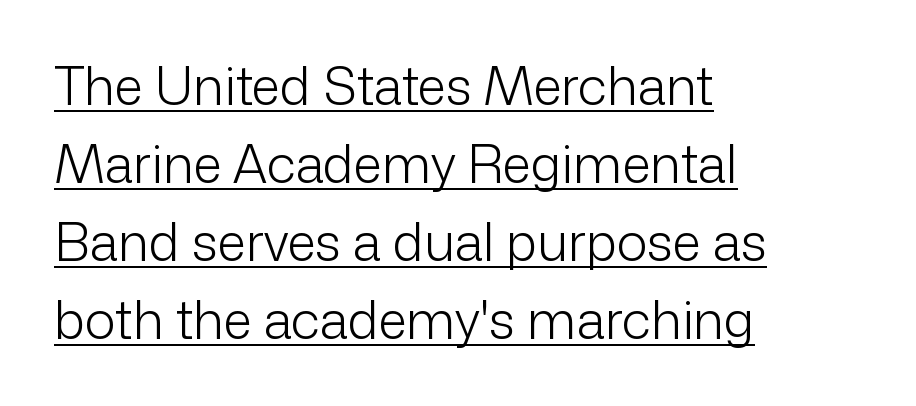
Rendered with straight, roman letterforms. Layout note: lines flush left. This sample uses plain, unmodified letter spacing. Font category for this specimen: sans-serif. You could not count columns in this text — the font is proportionally spaced. The typesetting does not lean heavy: it is not bold.
